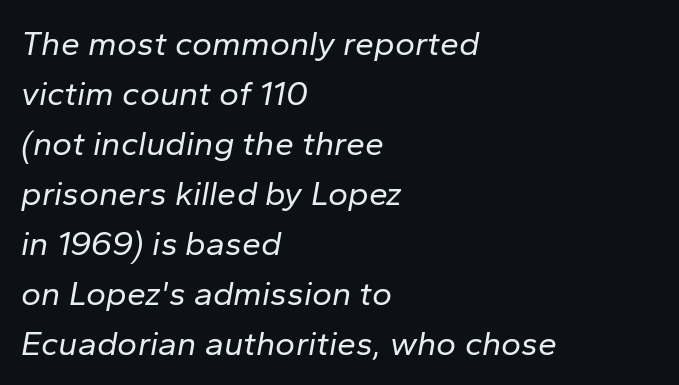
Q: Is the text bold? A: No.
Q: Is the text italic (slanted)? A: Yes, it leans right by about 10 degrees.
Q: Is the text underlined? A: No.
Q: How is the paragraph aligned? A: Left-aligned.
Q: Is the spacing between letters normal or unusually wide? A: Normal.
Q: Is the spacing between lines tight, normal or loose? A: Normal.
Q: Width (condensed, normal, or wide)? A: Normal.
Q: Stroke contrast? A: Low.
Q: x-height? A: Medium.
Q: Monospaced? A: No.
